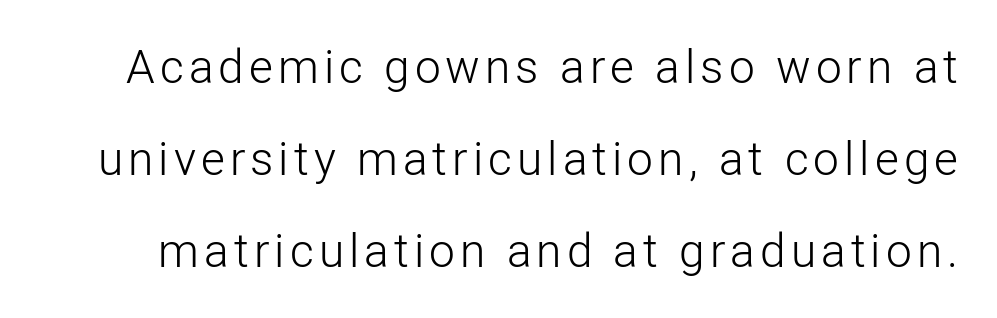
Rows of type keep a wide berth in the vertical direction. The text was rendered using a sans face with plain stroke endings. Clear beneath every line of the passage. No heavy texture on the line: the type isn't bold. These lines were composed using upright roman letters. The passage shown is typed in a proportional face where columns would drift.
